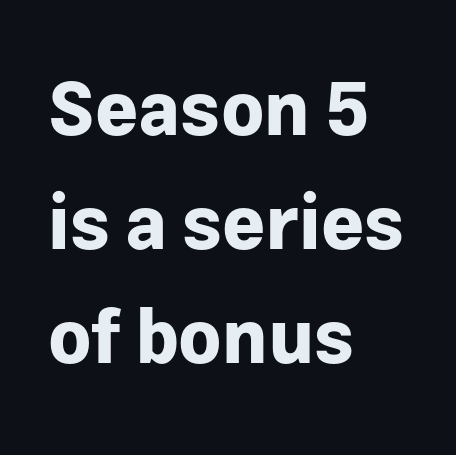
{"serif": "no", "italic": "no", "bold": "yes", "weight": "bold", "width": "normal", "stroke_contrast": "low", "x_height": "medium", "monospaced": "no", "underline": "no", "align": "left", "line_spacing": "normal", "line_spacing_ratio": 1.54, "letter_spacing": "normal", "letter_spacing_em": 0.0, "glyph_px": 74}
